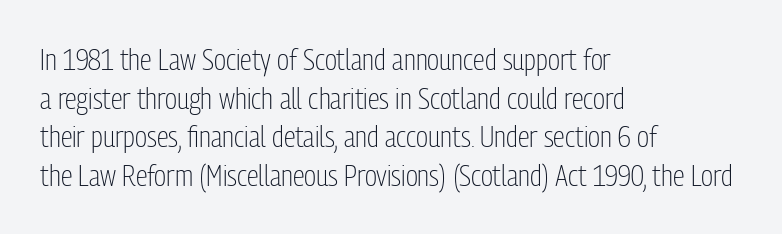
{"serif": "no", "italic": "no", "bold": "no", "weight": "light", "width": "condensed", "stroke_contrast": "low", "x_height": "medium", "monospaced": "no", "underline": "no", "align": "left", "line_spacing": "normal", "line_spacing_ratio": 1.29, "letter_spacing": "normal", "letter_spacing_em": 0.0, "glyph_px": 30}
